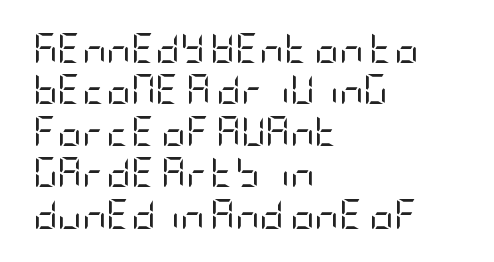
The image shows 30 px regular-weight, condensed sans-serif type, upright; set left-aligned, normal line spacing (1.38x), normal letter spacing, not underlined; low stroke contrast and a large x-height.
